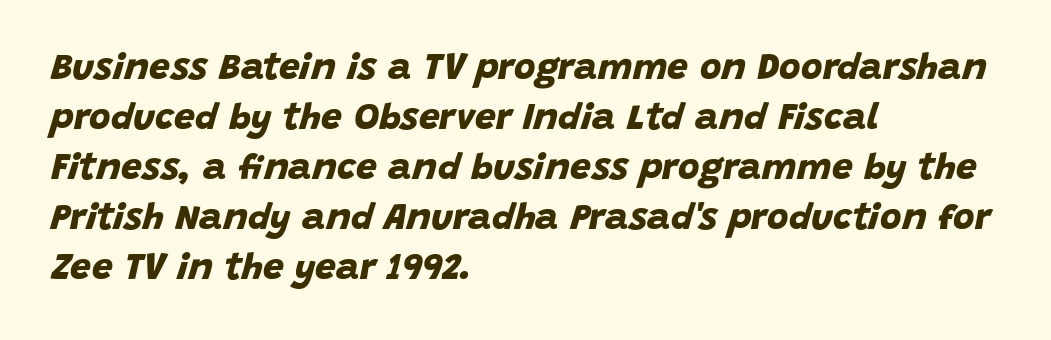
Underline: absent. Left-aligned paragraph, ragged on the right. The lines sit at an ordinary, default distance from one another. Short note: letters normally spaced. A sans-serif font was chosen for this passage.
